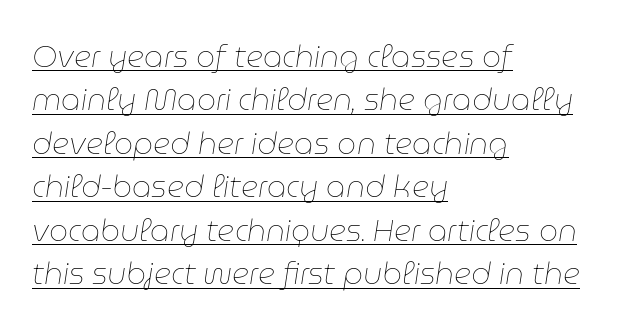
{"italic": "yes", "lean": "right", "slant_degrees": 9, "bold": "no", "weight": "thin", "width": "normal", "stroke_contrast": "low", "x_height": "medium", "monospaced": "no", "underline": "yes", "align": "left", "line_spacing": "normal", "line_spacing_ratio": 1.45, "letter_spacing": "normal", "letter_spacing_em": 0.0, "glyph_px": 30}
